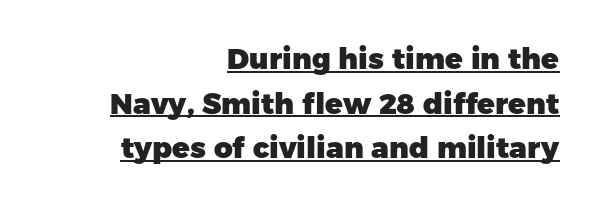
The image shows 29 px heavy sans-serif type, upright; set right-aligned, normal line spacing (1.54x), normal letter spacing, underlined; low stroke contrast and a medium x-height.
